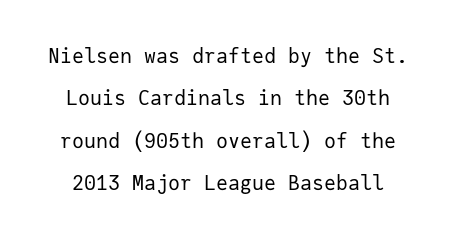
The image shows 20 px text type, upright; set loose line spacing (2.12x), normal letter spacing, not underlined.
